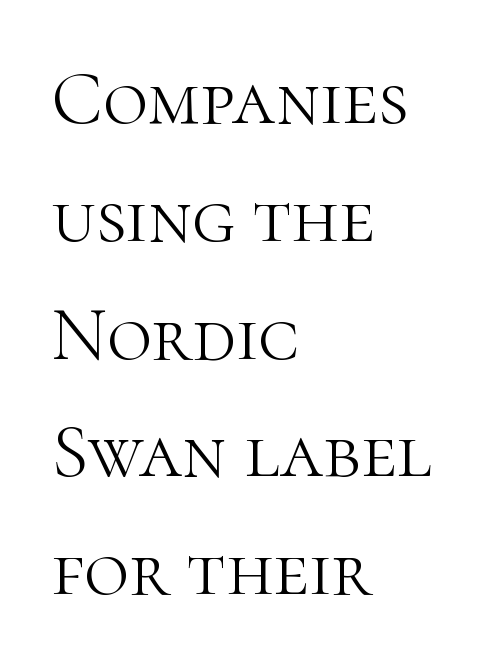
You could not count columns in this text — the font is proportionally spaced. Unbolded letterforms with no extra heft. Here the glyphs are tracked normally, forming tight word shapes. Typeset ragged right — the left edge is the straight one. The lettering holds an erect, upright posture throughout. Unmarked baselines from the first word to the last.
